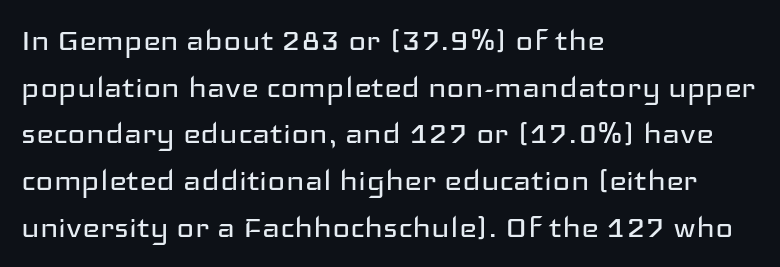
{"serif": "no", "italic": "no", "bold": "no", "weight": "regular", "width": "wide", "stroke_contrast": "low", "x_height": "medium", "monospaced": "no", "underline": "no", "align": "left", "line_spacing_ratio": 1.23, "letter_spacing": "normal", "letter_spacing_em": 0.0, "glyph_px": 38}
